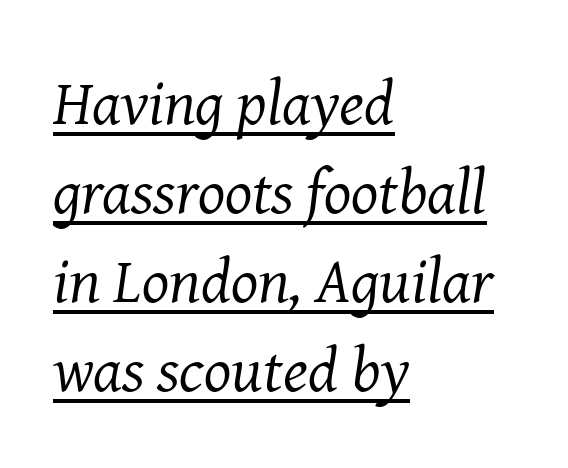
A normal amount of white space separates one row of letters from the next. Each letter keeps its own natural width here, so spacing adapts to shape. This is serif lettering, the kind often seen in printed books. Where is the straight margin? On the left. Designer's note — italics engaged.
